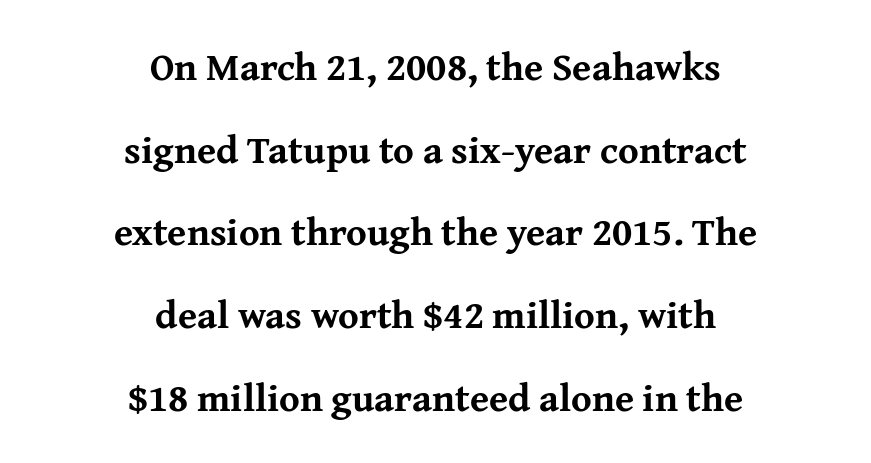
Q: Is the text bold? A: Yes.
Q: Is the text italic (slanted)? A: No, it is upright.
Q: Is the typeface a serif or a sans-serif typeface? A: Serif.
Q: Is the text underlined? A: No.
Q: How is the paragraph aligned? A: Centered.
Q: Is the spacing between letters normal or unusually wide? A: Normal.
Q: Is the spacing between lines tight, normal or loose? A: Loose.
Q: Width (condensed, normal, or wide)? A: Normal.
Q: Stroke contrast? A: Medium.
Q: x-height? A: Medium.
Q: Monospaced? A: No.
